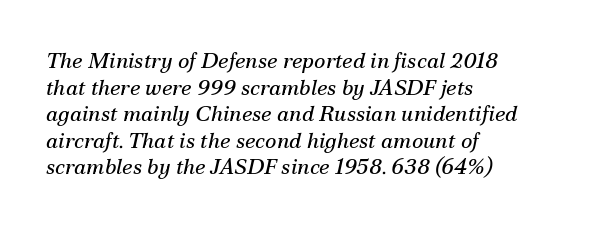
The image shows 22 px text type, italic (leaning right); set left-aligned, line spacing 1.21x, normal letter spacing, not underlined.
